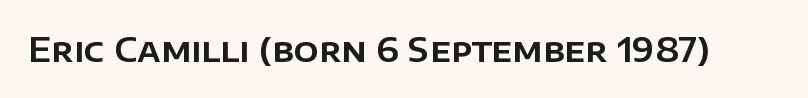
Examine the stroke ends and you'll find no serifs. Spacing verdict: proportional, widths tailored to each character. Do the letters lean? They stand straight. Nothing unusual about the tracking: characters are spaced as the font intends. Type without underlining.
